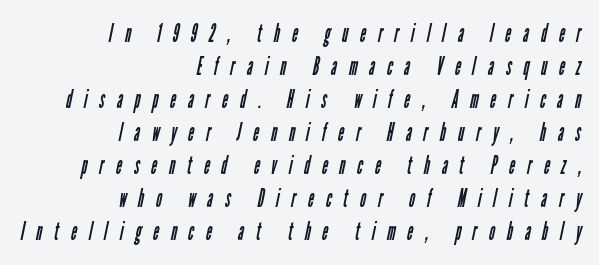
Q: Is the text bold? A: No.
Q: Is the text underlined? A: No.
Q: How is the paragraph aligned? A: Right-aligned.
Q: Is the spacing between letters normal or unusually wide? A: Unusually wide.
Q: Is the spacing between lines tight, normal or loose? A: Normal.
